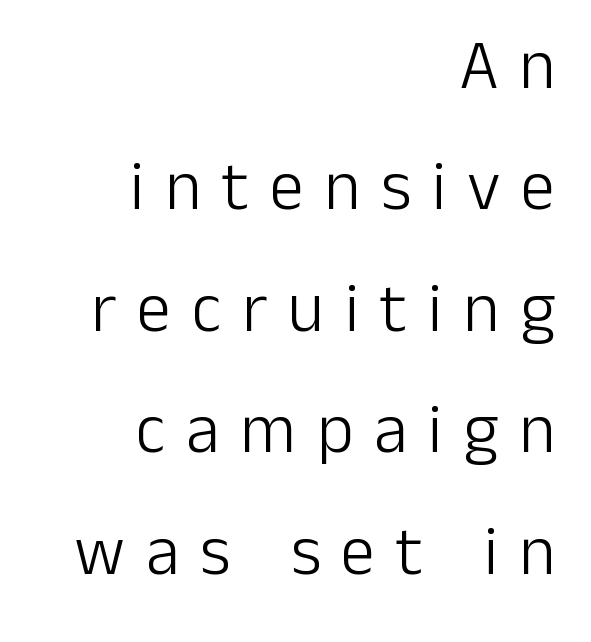
{"serif": "no", "italic": "no", "bold": "no", "weight": "light", "width": "normal", "stroke_contrast": "low", "x_height": "medium", "monospaced": "no", "underline": "no", "align": "right", "line_spacing_ratio": 1.76, "letter_spacing": "wide", "letter_spacing_em": 0.3, "glyph_px": 69}
